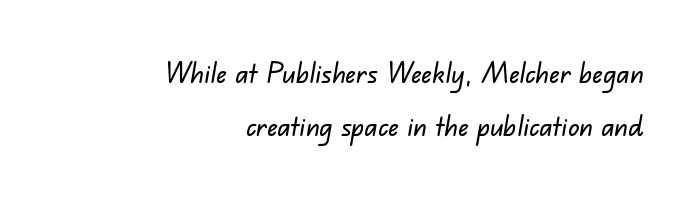
The image shows 28 px sans-serif type; set right-aligned, line spacing 1.88x, normal letter spacing, not underlined; low stroke contrast and a small x-height.
